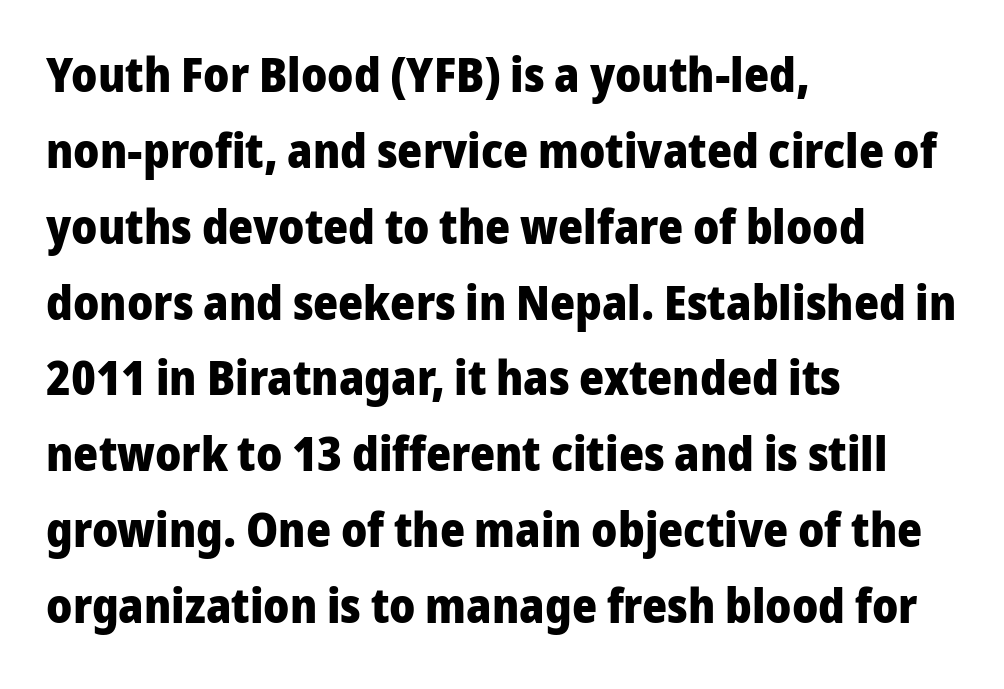
Q: Is the text bold? A: Yes.
Q: Is the text italic (slanted)? A: No, it is upright.
Q: Is the typeface a serif or a sans-serif typeface? A: Sans-serif.
Q: Is the text underlined? A: No.
Q: How is the paragraph aligned? A: Left-aligned.
Q: Is the spacing between letters normal or unusually wide? A: Normal.
Q: Is the spacing between lines tight, normal or loose? A: Normal.
Q: Width (condensed, normal, or wide)? A: Normal.
Q: Stroke contrast? A: Low.
Q: x-height? A: Medium.
Q: Monospaced? A: No.
